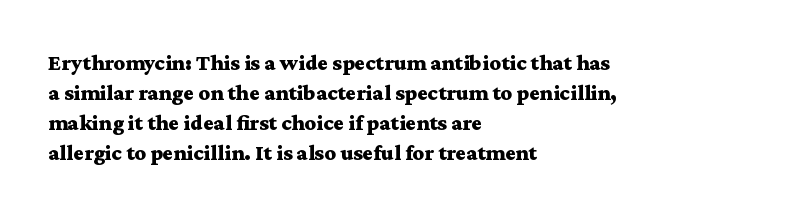
{"italic": "no", "bold": "yes", "underline": "no", "align": "left", "line_spacing": "normal", "line_spacing_ratio": 1.37, "letter_spacing": "normal", "letter_spacing_em": 0.0, "glyph_px": 22}
